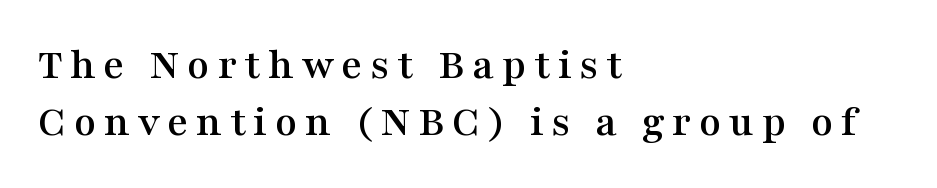
Unlike italic type, these characters show no tilt at all. Looks like regular typesetting: each glyph gets only the width it needs. Classification — serif. The line-height multiplier appears to be the usual default.
